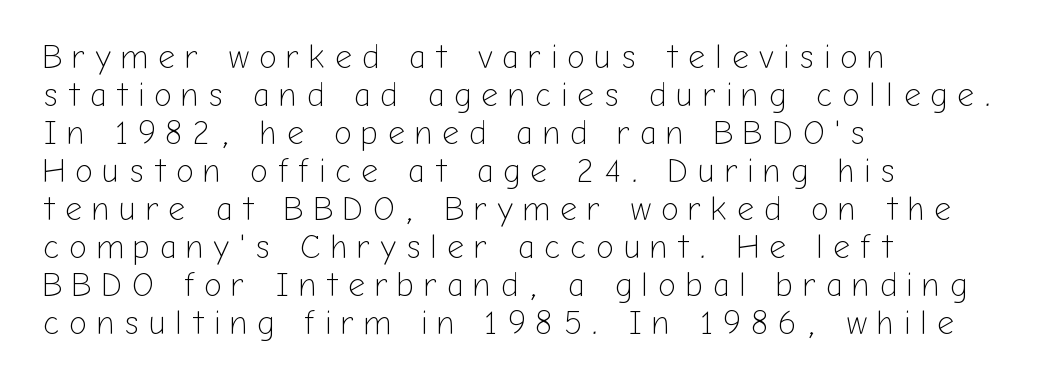
Q: Is the text bold? A: No.
Q: Is the text italic (slanted)? A: No, it is upright.
Q: Is the typeface a serif or a sans-serif typeface? A: Sans-serif.
Q: Is the text underlined? A: No.
Q: How is the paragraph aligned? A: Left-aligned.
Q: Is the spacing between letters normal or unusually wide? A: Unusually wide.
Q: Is the spacing between lines tight, normal or loose? A: Tight.
Q: Width (condensed, normal, or wide)? A: Normal.
Q: Stroke contrast? A: Low.
Q: x-height? A: Medium.
Q: Monospaced? A: No.
